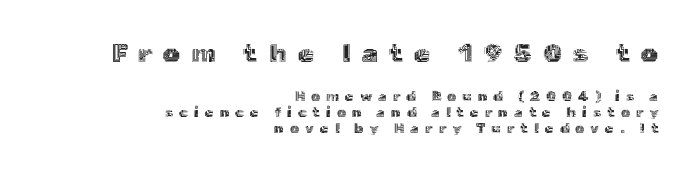
Q: Is the text italic (slanted)? A: No, it is upright.
Q: Is the text underlined? A: No.
Q: How is the paragraph aligned? A: Right-aligned.
Q: Is the spacing between letters normal or unusually wide? A: Unusually wide.
Q: Is the spacing between lines tight, normal or loose? A: Tight.
Q: Which block of text is set in a larger size, the first (top) or the second (bottom)? A: The first (top) one.
